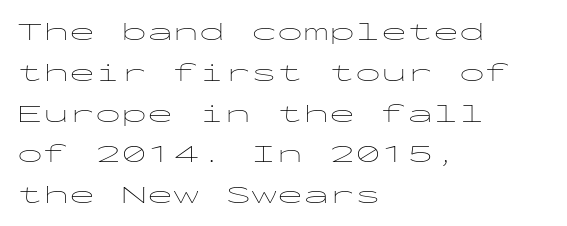
Q: Is the text bold? A: No.
Q: Is the text italic (slanted)? A: No, it is upright.
Q: Is the text underlined? A: No.
Q: How is the paragraph aligned? A: Left-aligned.
Q: Is the spacing between letters normal or unusually wide? A: Normal.
Q: Is the spacing between lines tight, normal or loose? A: Normal.
